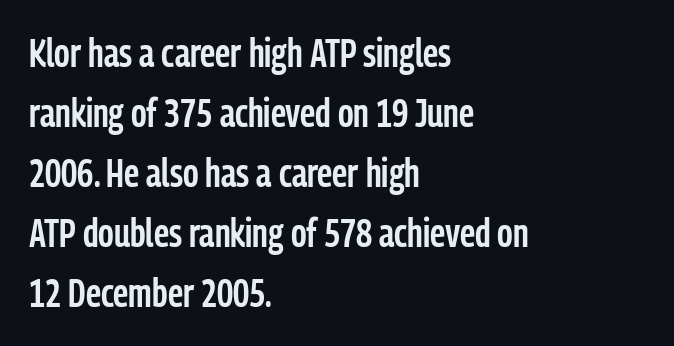
{"serif": "no", "italic": "no", "bold": "semi", "weight": "semibold", "width": "condensed", "stroke_contrast": "low", "x_height": "medium", "monospaced": "no", "underline": "no", "align": "left", "line_spacing": "normal", "line_spacing_ratio": 1.54, "letter_spacing": "normal", "letter_spacing_em": 0.0, "glyph_px": 39}
